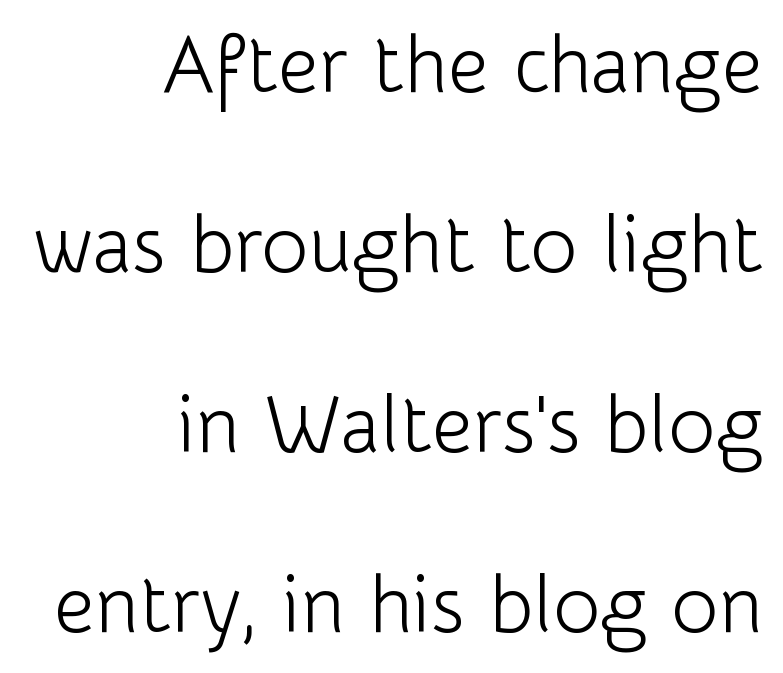
The image shows 80 px light sans-serif type, upright; set right-aligned, loose line spacing (2.25x), normal letter spacing, not underlined; low stroke contrast and a medium x-height.
